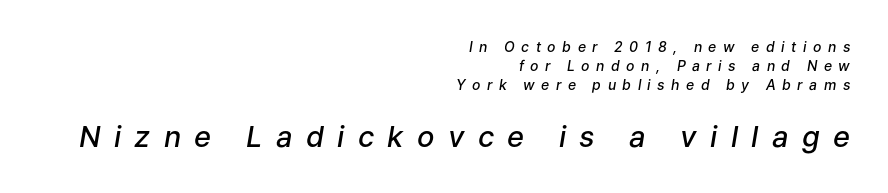
{"italic": "yes", "lean": "right", "slant_degrees": 9, "bold": "semi", "weight": "semibold", "width": "normal", "stroke_contrast": "low", "x_height": "medium", "monospaced": "no", "underline": "no", "align": "right", "line_spacing": "normal", "line_spacing_ratio": 1.36, "letter_spacing": "wide", "letter_spacing_em": 0.46, "larger_block": "second", "size_ratio": 2.07, "glyph_px": 29}
